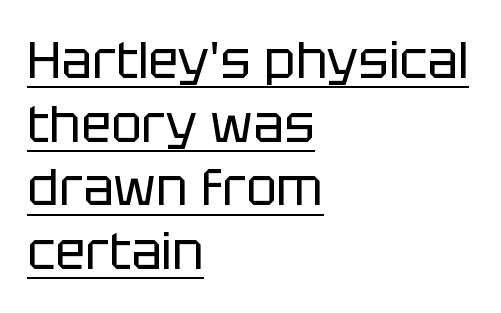
Q: Is the text bold? A: No.
Q: Is the text italic (slanted)? A: No, it is upright.
Q: Is the typeface a serif or a sans-serif typeface? A: Sans-serif.
Q: Is the text underlined? A: Yes.
Q: How is the paragraph aligned? A: Left-aligned.
Q: Is the spacing between letters normal or unusually wide? A: Normal.
Q: Is the spacing between lines tight, normal or loose? A: Normal.
Q: Width (condensed, normal, or wide)? A: Normal.
Q: Stroke contrast? A: Low.
Q: x-height? A: Large.
Q: Monospaced? A: No.
